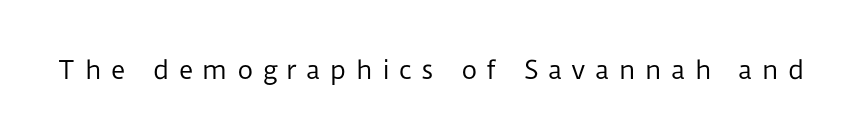
Rendered with straight, roman letterforms. A clean baseline with only descenders dipping below it. Is this a heavy cut? Hardly; it is regular or lighter. Tracking value appears strongly positive — letters spread wide.
